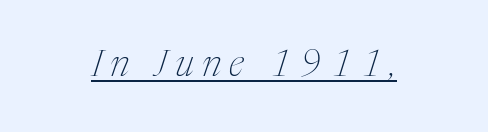
The image shows 37 px thin, condensed serif type, italic (leaning right); set unusually wide letter spacing (+0.22 em), underlined; medium stroke contrast and a medium x-height.
